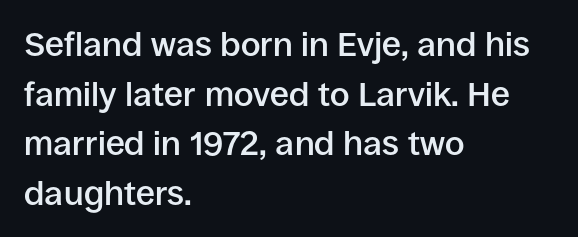
The image shows 34 px semibold sans-serif type, upright; set left-aligned, normal line spacing (1.46x), normal letter spacing, not underlined; low stroke contrast and a large x-height.
